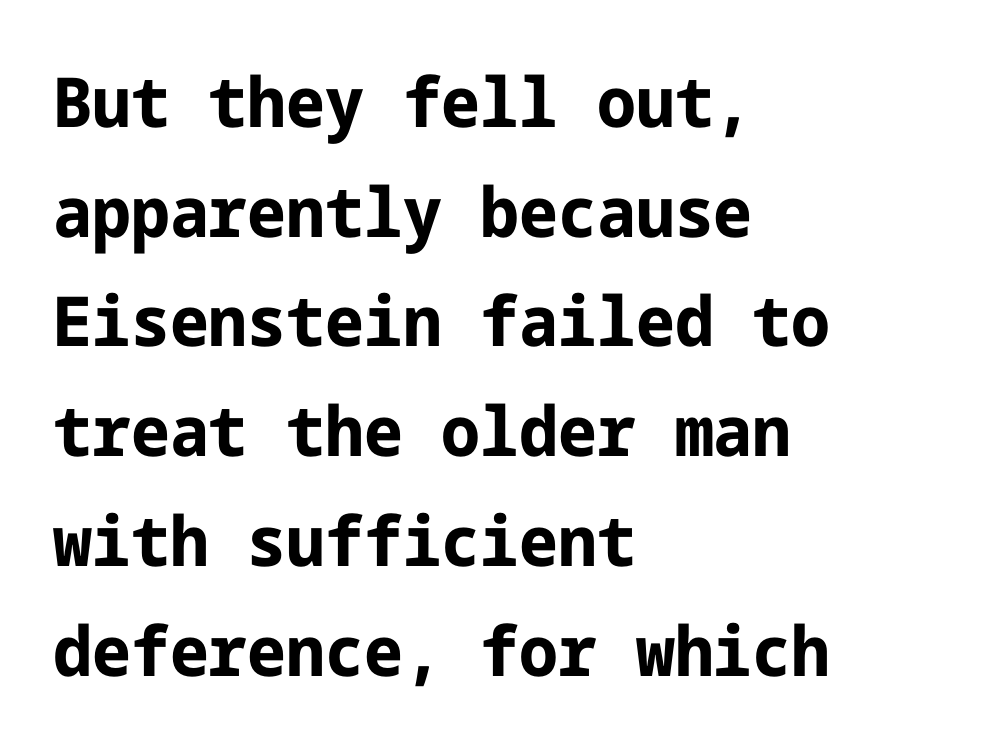
{"serif": "no", "italic": "no", "bold": "yes", "weight": "bold", "width": "normal", "stroke_contrast": "low", "x_height": "medium", "underline": "no", "align": "left", "line_spacing": "normal", "line_spacing_ratio": 1.59, "letter_spacing": "normal", "letter_spacing_em": 0.0, "glyph_px": 69}
